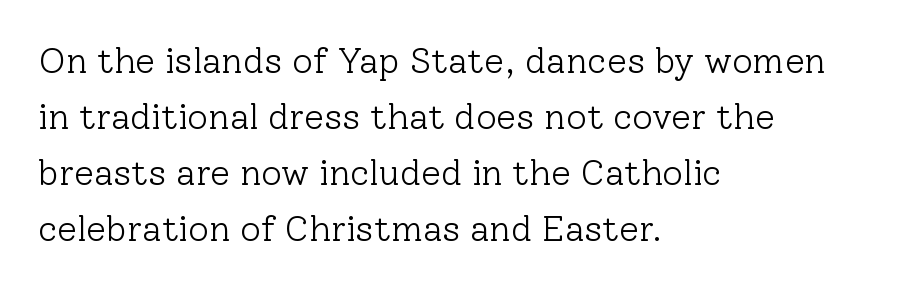
Nope, not italic — everything's standing straight. Caption: multi-line text, flush left, ragged right. Check where the strokes stop: tiny serifs finish them off. Each stroke keeps to a modest, everyday thickness or less.
